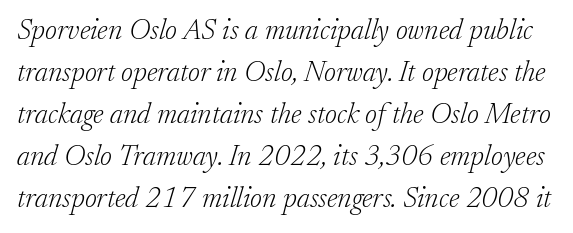
Q: Is the text bold? A: No.
Q: Is the text italic (slanted)? A: Yes, it leans right by about 17 degrees.
Q: Is the typeface a serif or a sans-serif typeface? A: Serif.
Q: Is the text underlined? A: No.
Q: Is the spacing between letters normal or unusually wide? A: Normal.
Q: Is the spacing between lines tight, normal or loose? A: Normal.
Q: Width (condensed, normal, or wide)? A: Normal.
Q: Stroke contrast? A: Low.
Q: x-height? A: Small.
Q: Monospaced? A: No.
